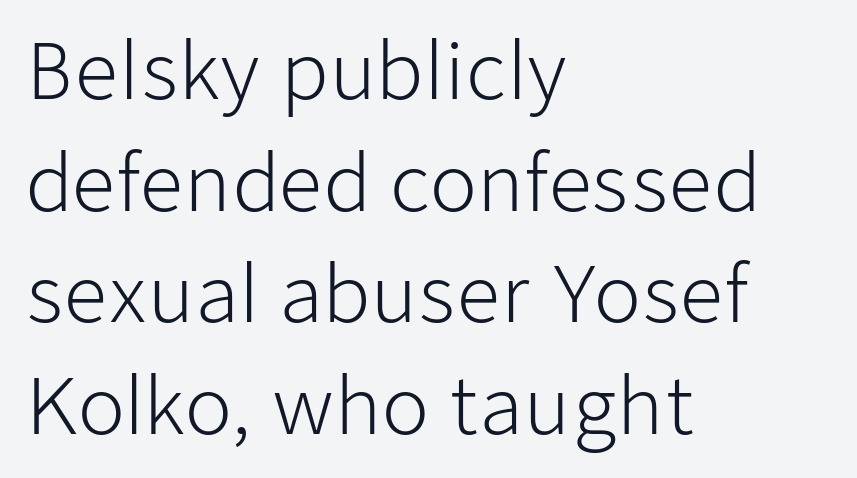
The image shows 77 px light sans-serif type, upright; set left-aligned, normal line spacing (1.45x), normal letter spacing, not underlined; low stroke contrast and a medium x-height.
